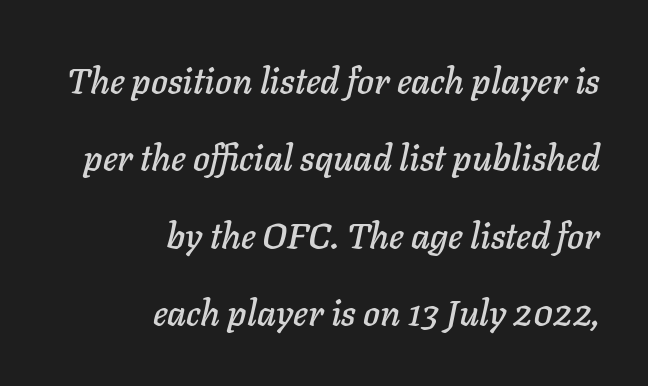
Does the copy run flush right? Yes — the right margin is perfectly even. How would I describe the line gaps? Wide and relaxed. The rendering uses natural spacing where letterforms have individual widths. Default kerning and tracking; the words read as compact shapes. Rendered with sloped, italic letterforms.
